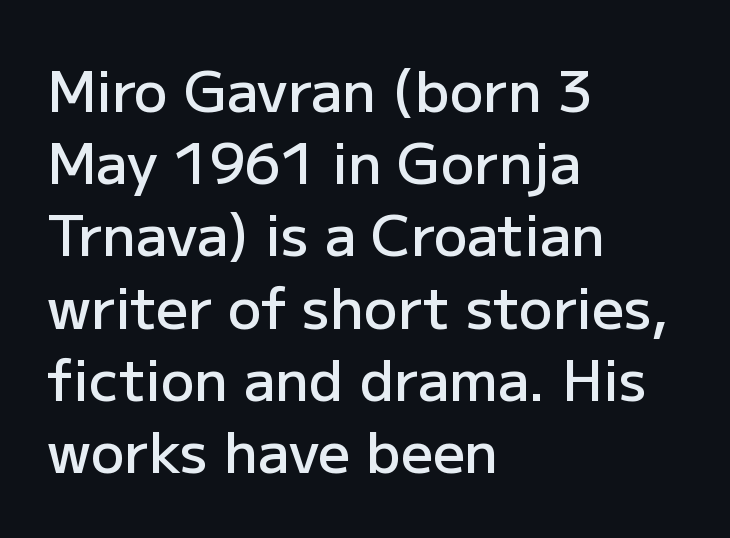
Q: Is the text bold? A: Semi-bold.
Q: Is the text italic (slanted)? A: No, it is upright.
Q: Is the typeface a serif or a sans-serif typeface? A: Sans-serif.
Q: Is the text underlined? A: No.
Q: How is the paragraph aligned? A: Left-aligned.
Q: Is the spacing between letters normal or unusually wide? A: Normal.
Q: Is the spacing between lines tight, normal or loose? A: Normal.
Q: Width (condensed, normal, or wide)? A: Normal.
Q: Stroke contrast? A: Low.
Q: x-height? A: Medium.
Q: Monospaced? A: No.
